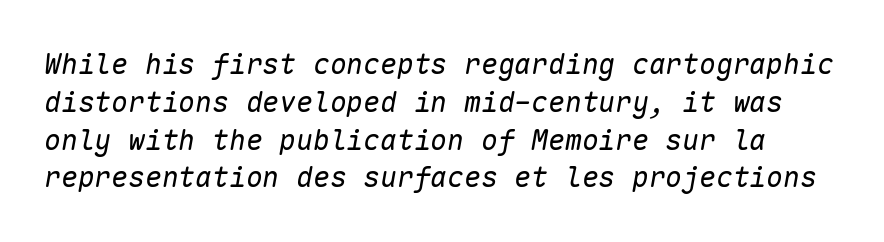
Q: Is the text bold? A: No.
Q: Is the text italic (slanted)? A: Yes, it leans right by about 10 degrees.
Q: Is the text underlined? A: No.
Q: Is the spacing between letters normal or unusually wide? A: Normal.
Q: Is the spacing between lines tight, normal or loose? A: Normal.
Q: Width (condensed, normal, or wide)? A: Normal.
Q: Stroke contrast? A: Low.
Q: x-height? A: Medium.
Q: Monospaced? A: Yes.
